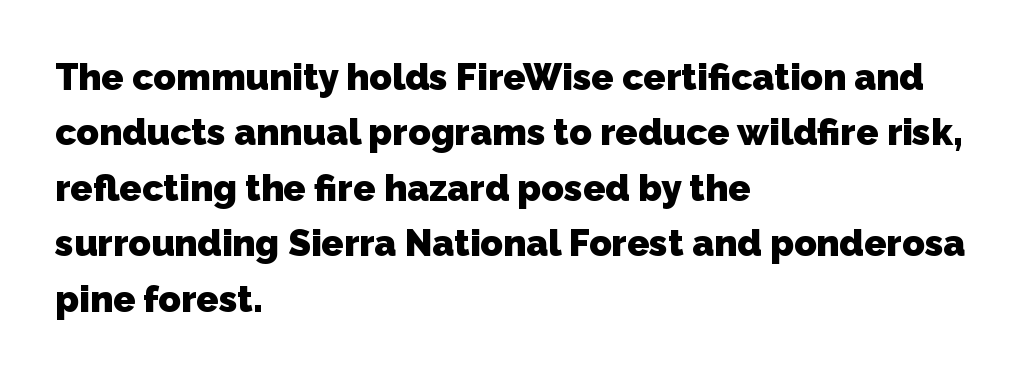
The image shows 37 px heavy sans-serif type; set left-aligned, normal line spacing (1.5x), normal letter spacing, not underlined; low stroke contrast and a medium x-height.
